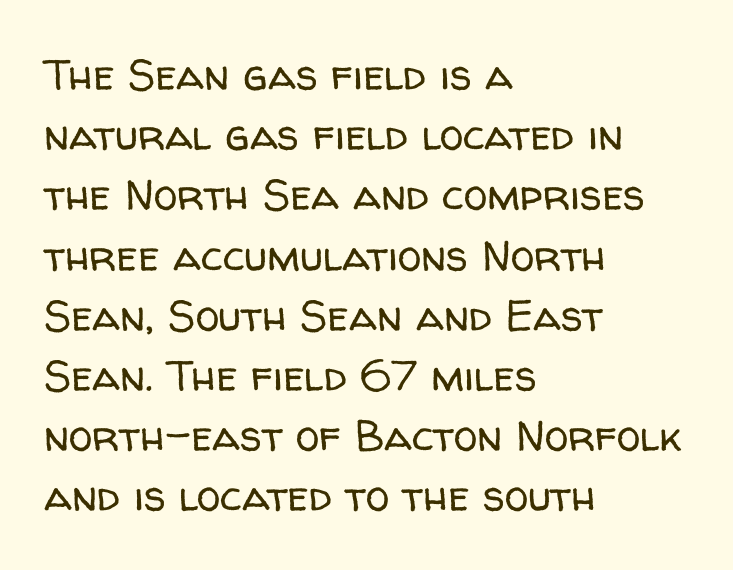
The image shows 43 px regular-weight sans-serif type, upright; set left-aligned, normal line spacing (1.4x), normal letter spacing, not underlined; low stroke contrast and a medium x-height.
